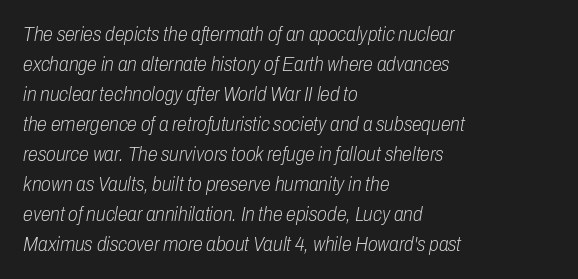
The image shows 20 px text type, italic (leaning right); set left-aligned, normal line spacing (1.5x), normal letter spacing, not underlined.
